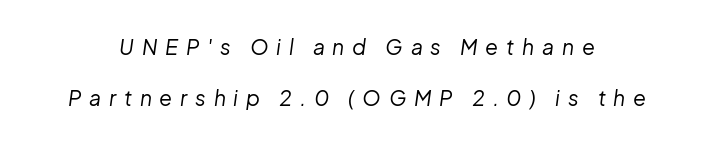
If you measured baseline to baseline, you'd find a long distance. Beneath every word, the page is bare. Tracking here is generous; glyphs stand well apart from one another. Looking at the ascenders, they clearly lean. The face looks like a standard text weight, possibly lighter.
